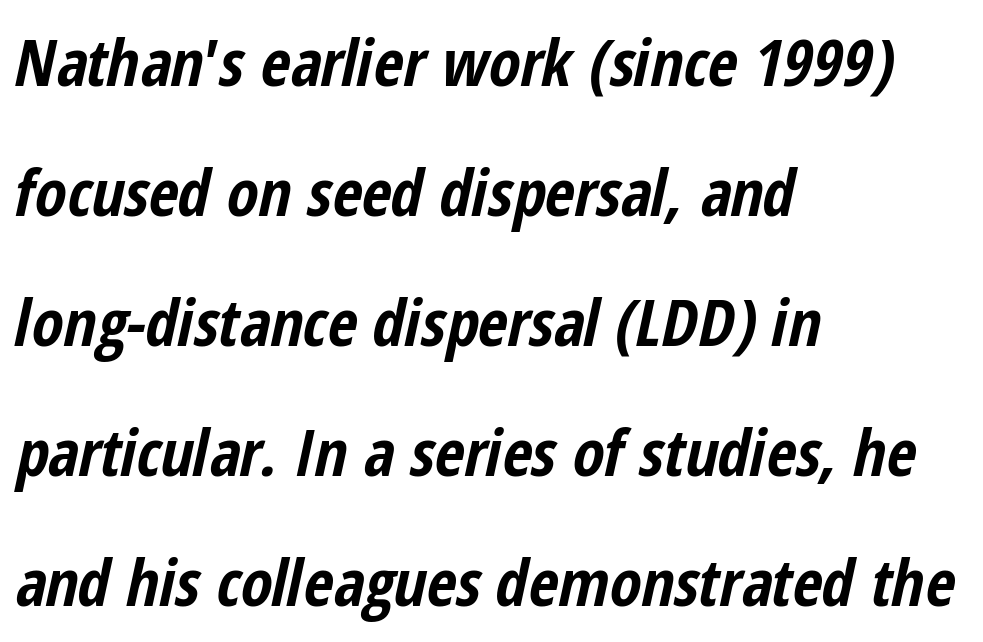
The image shows 65 px bold, condensed type, italic (leaning right); set left-aligned, loose line spacing (2.0x), normal letter spacing, not underlined; low stroke contrast and a medium x-height.
